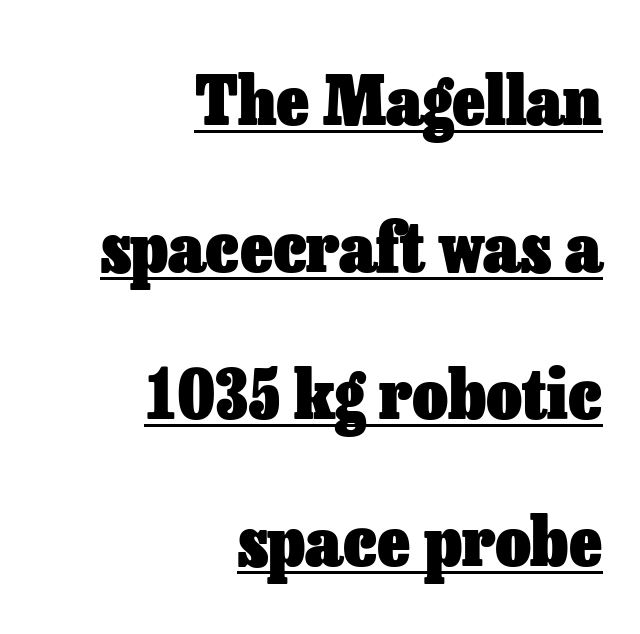
Every row of glyphs terminates at an identical x-position on the right. There is no visible air inserted between adjacent glyphs. Heavy, bold letterforms. The lettering stays uniformly vertical, giving the passage a roman look. A continuous stroke trails under the words, as in a hyperlink.
